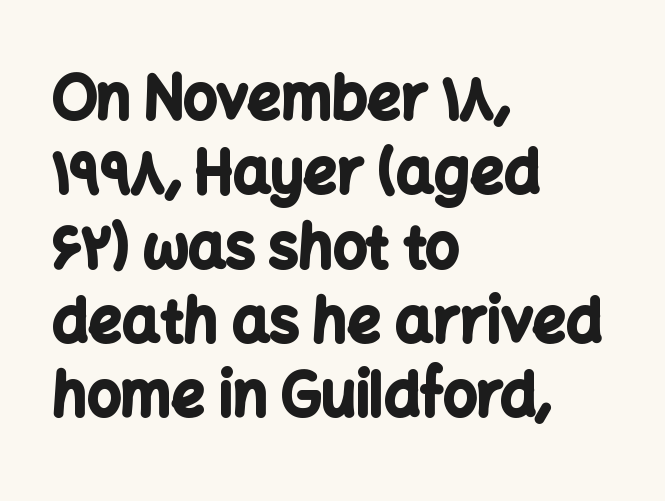
Students, this is bold: see how much ink each stroke carries. The rendering uses natural spacing where letterforms have individual widths. One-word summary of the alignment: left. Does the type have serifs? No, each stem ends abruptly. The passage shown stacks its lines at a standard gap. A roman cut, with each character standing at attention.
